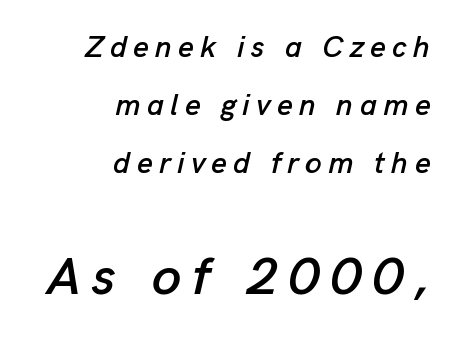
{"italic": "yes", "lean": "right", "slant_degrees": 13, "width": "normal", "stroke_contrast": "low", "x_height": "medium", "monospaced": "no", "underline": "no", "align": "right", "line_spacing": "loose", "line_spacing_ratio": 1.94, "letter_spacing": "wide", "letter_spacing_em": 0.21, "larger_block": "second", "size_ratio": 1.77, "glyph_px": 53}
